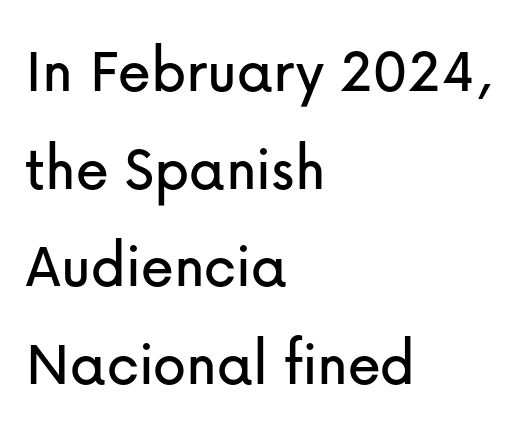
Q: Is the text italic (slanted)? A: No, it is upright.
Q: Is the typeface a serif or a sans-serif typeface? A: Sans-serif.
Q: Is the text underlined? A: No.
Q: How is the paragraph aligned? A: Left-aligned.
Q: Is the spacing between letters normal or unusually wide? A: Normal.
Q: Is the spacing between lines tight, normal or loose? A: Normal.
Q: Width (condensed, normal, or wide)? A: Normal.
Q: Stroke contrast? A: Low.
Q: x-height? A: Medium.
Q: Monospaced? A: No.
